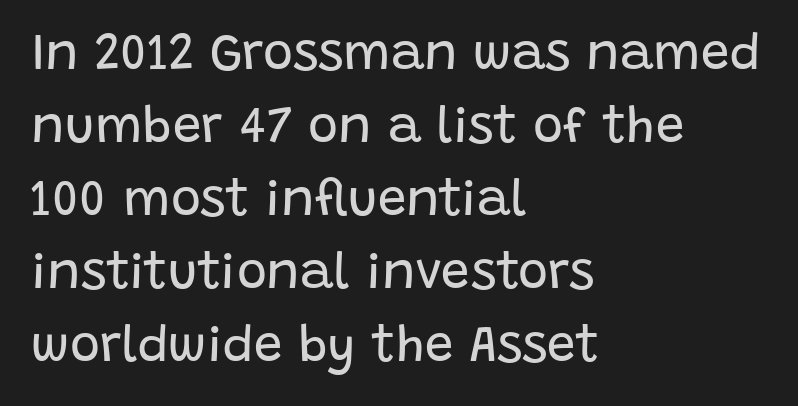
The passage shown is not underscored anywhere. The rendering anchors every line to the left-hand side. Observe the ordinary spacing: letters are neighbours, not strangers. The typesetting does not lean heavy: it is not bold.
